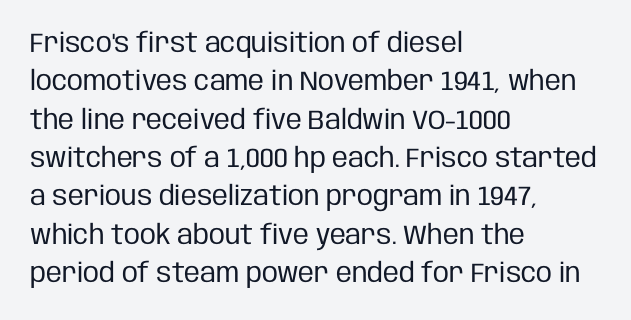
{"italic": "no", "bold": "no", "underline": "no", "align": "left", "line_spacing": "normal", "line_spacing_ratio": 1.42, "letter_spacing": "normal", "letter_spacing_em": 0.0, "glyph_px": 27}
